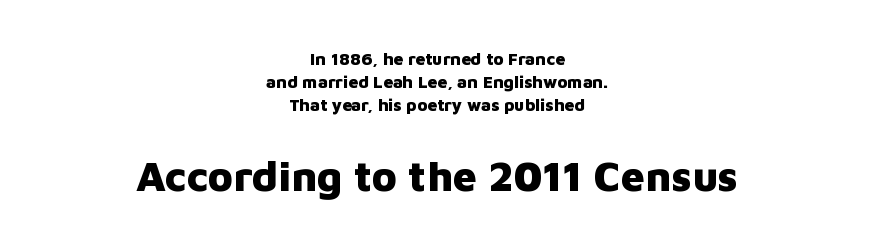
The image shows 42 px heavy sans-serif type, upright; set centered, normal line spacing (1.34x), normal letter spacing, not underlined; the second (bottom) block is 2.47x larger; low stroke contrast and a medium x-height.
